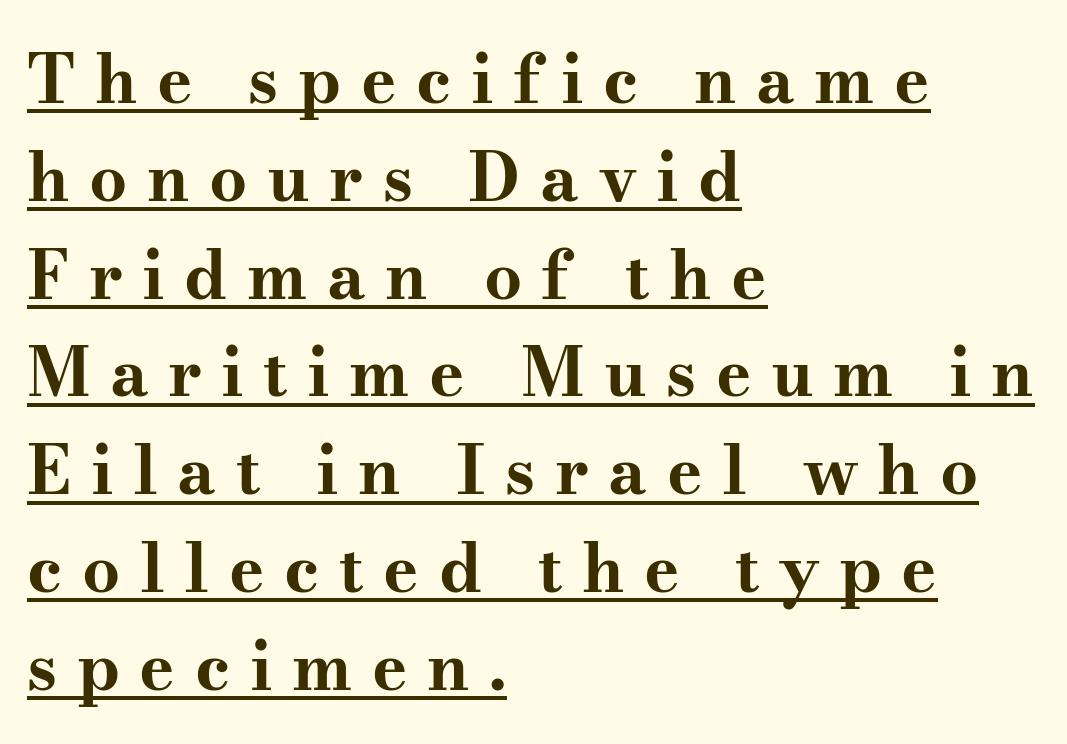
Q: Is the text bold? A: Yes.
Q: Is the text italic (slanted)? A: No, it is upright.
Q: Is the typeface a serif or a sans-serif typeface? A: Serif.
Q: Is the text underlined? A: Yes.
Q: How is the paragraph aligned? A: Left-aligned.
Q: Is the spacing between letters normal or unusually wide? A: Unusually wide.
Q: Is the spacing between lines tight, normal or loose? A: Normal.
Q: Width (condensed, normal, or wide)? A: Wide.
Q: Stroke contrast? A: Medium.
Q: x-height? A: Small.
Q: Monospaced? A: No.
